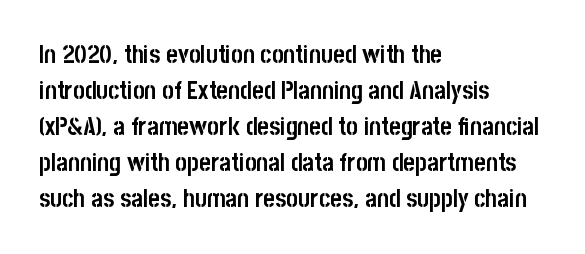
{"italic": "no", "bold": "yes", "underline": "no", "align": "left", "line_spacing": "normal", "line_spacing_ratio": 1.44, "letter_spacing": "normal", "letter_spacing_em": 0.0, "glyph_px": 25}
